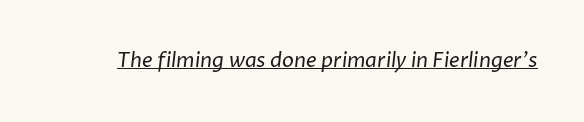
Heaviness? Minimal to ordinary, like unemphasized prose. A typesetter would call this zero additional tracking. Has an underline been added? It has.
